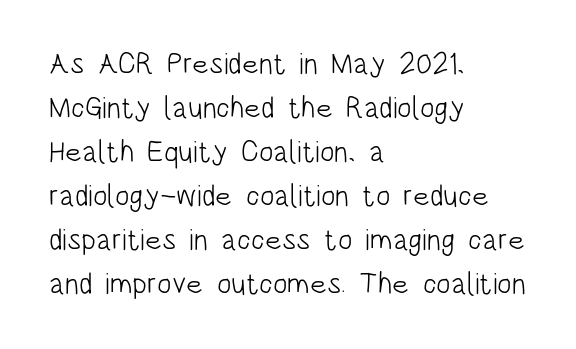
Q: Is the text bold? A: No.
Q: Is the text italic (slanted)? A: No, it is upright.
Q: Is the typeface a serif or a sans-serif typeface? A: Sans-serif.
Q: Is the text underlined? A: No.
Q: How is the paragraph aligned? A: Left-aligned.
Q: Is the spacing between letters normal or unusually wide? A: Normal.
Q: Is the spacing between lines tight, normal or loose? A: Normal.
Q: Width (condensed, normal, or wide)? A: Condensed.
Q: Stroke contrast? A: Low.
Q: x-height? A: Large.
Q: Monospaced? A: No.
